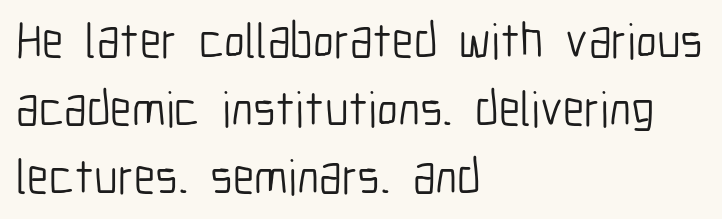
{"serif": "no", "italic": "no", "bold": "no", "weight": "light", "width": "condensed", "stroke_contrast": "low", "x_height": "medium", "monospaced": "no", "underline": "no", "align": "left", "line_spacing": "normal", "line_spacing_ratio": 1.39, "letter_spacing": "normal", "letter_spacing_em": 0.0, "glyph_px": 49}
